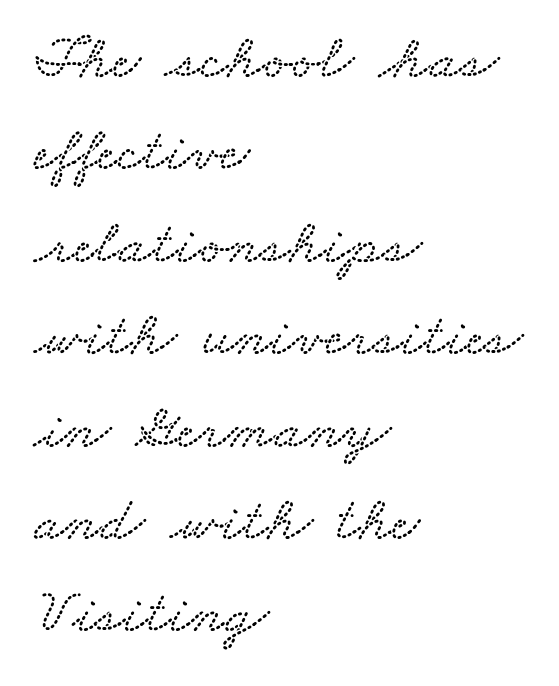
This rendering uses left alignment, leaving the right contour irregular. One glance says typical: line gaps are just what's usual. Spacing between characters is what you'd get straight out of the box. Bare-footed words on every line. The rendering uses natural spacing where letterforms have individual widths.
